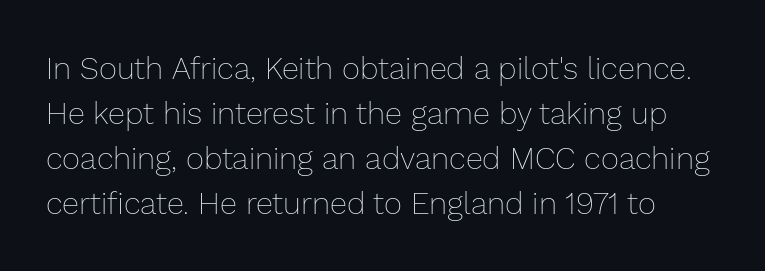
{"italic": "no", "bold": "no", "weight": "thin", "width": "normal", "stroke_contrast": "low", "x_height": "medium", "monospaced": "no", "underline": "no", "line_spacing": "normal", "line_spacing_ratio": 1.45, "letter_spacing": "normal", "letter_spacing_em": 0.0, "glyph_px": 31}
